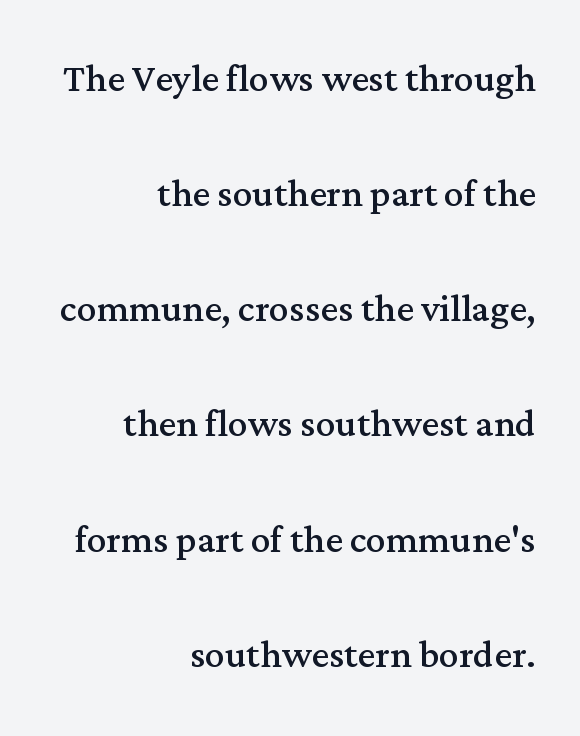
The image shows 49 px regular-weight serif type, upright; set right-aligned, loose line spacing (2.35x), normal letter spacing, not underlined; medium stroke contrast and a medium x-height.
